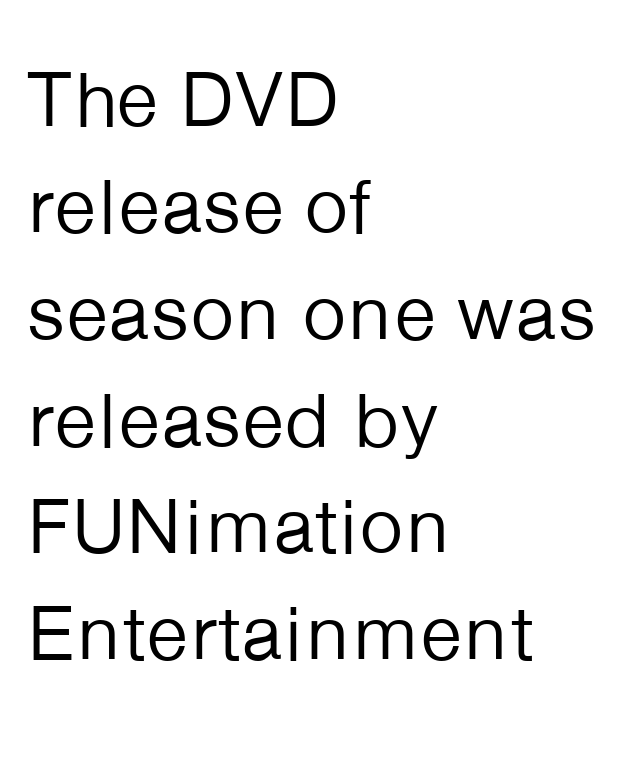
{"serif": "no", "italic": "no", "bold": "no", "weight": "regular", "width": "normal", "stroke_contrast": "low", "x_height": "medium", "monospaced": "no", "underline": "no", "align": "left", "line_spacing": "normal", "line_spacing_ratio": 1.37, "letter_spacing": "normal", "letter_spacing_em": 0.0, "glyph_px": 78}
